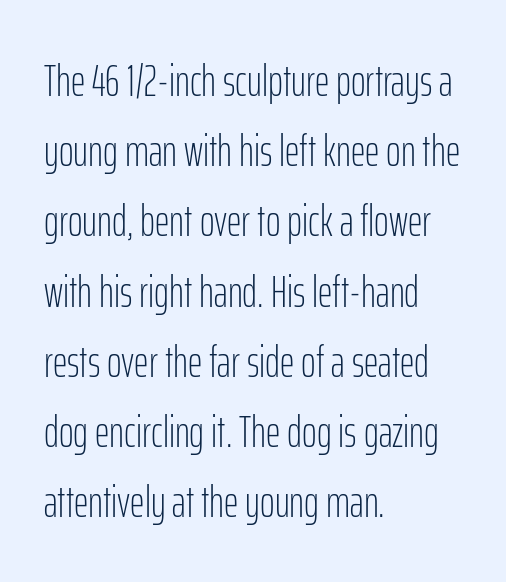
Q: Is the text bold? A: No.
Q: Is the text italic (slanted)? A: No, it is upright.
Q: Is the typeface a serif or a sans-serif typeface? A: Sans-serif.
Q: Is the text underlined? A: No.
Q: How is the paragraph aligned? A: Left-aligned.
Q: Is the spacing between letters normal or unusually wide? A: Normal.
Q: Is the spacing between lines tight, normal or loose? A: Normal.
Q: Width (condensed, normal, or wide)? A: Condensed.
Q: Stroke contrast? A: Low.
Q: x-height? A: Medium.
Q: Monospaced? A: No.
